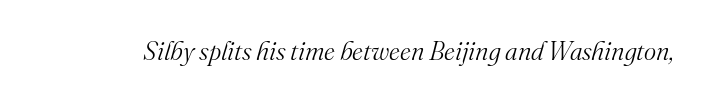
{"italic": "yes", "lean": "right", "slant_degrees": 16, "bold": "no", "underline": "no", "letter_spacing": "normal", "letter_spacing_em": 0.0, "glyph_px": 26}
